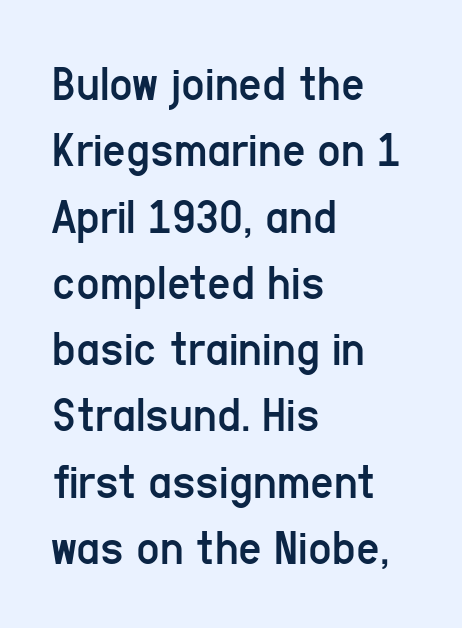
Q: Is the text bold? A: No.
Q: Is the text italic (slanted)? A: No, it is upright.
Q: Is the typeface a serif or a sans-serif typeface? A: Sans-serif.
Q: Is the text underlined? A: No.
Q: How is the paragraph aligned? A: Left-aligned.
Q: Is the spacing between letters normal or unusually wide? A: Normal.
Q: Is the spacing between lines tight, normal or loose? A: Normal.
Q: Width (condensed, normal, or wide)? A: Condensed.
Q: Stroke contrast? A: Low.
Q: x-height? A: Medium.
Q: Monospaced? A: No.
